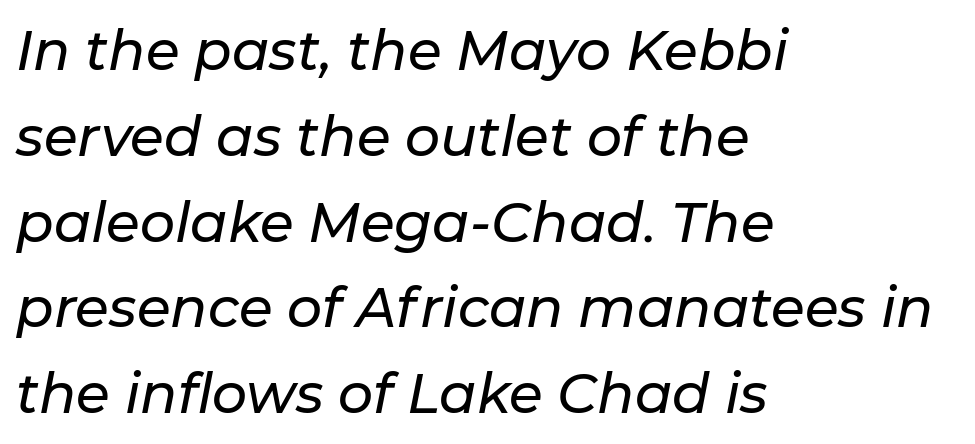
Q: Is the text italic (slanted)? A: Yes, it leans right by about 11 degrees.
Q: Is the text underlined? A: No.
Q: How is the paragraph aligned? A: Left-aligned.
Q: Is the spacing between letters normal or unusually wide? A: Normal.
Q: Is the spacing between lines tight, normal or loose? A: Normal.
Q: Width (condensed, normal, or wide)? A: Normal.
Q: Stroke contrast? A: Low.
Q: x-height? A: Medium.
Q: Monospaced? A: No.
